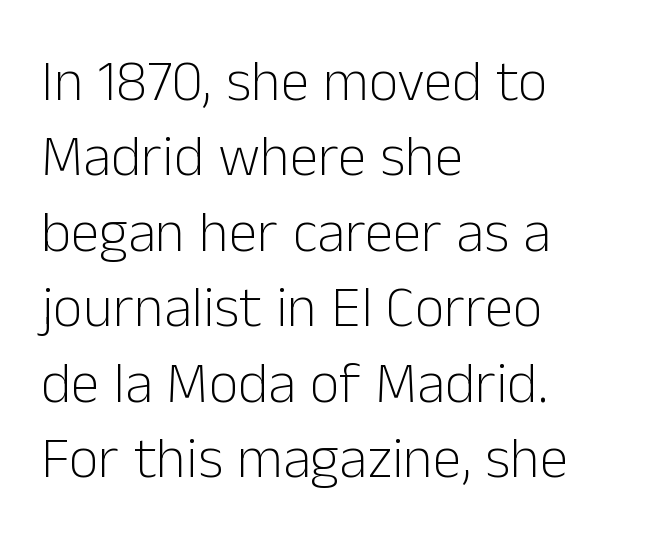
The image shows 58 px light sans-serif type, upright; set left-aligned, normal line spacing (1.3x), normal letter spacing, not underlined; low stroke contrast and a medium x-height.
